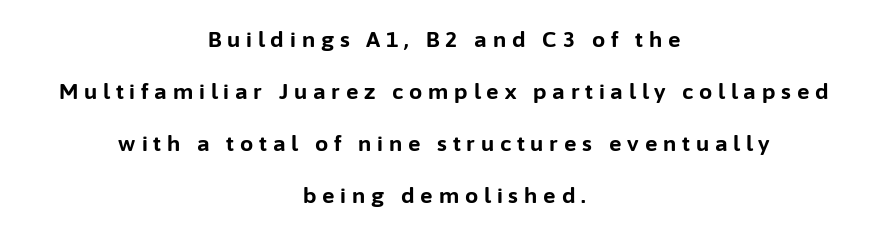
The letters stand straight up with perfectly vertical stems. A typesetter would call this heavily tracked-out type. Letters rest on an invisible, unmarked baseline. Does the leading feel generous? Absolutely, it's lavish. Set as a true bold cut, around the 700 mark. A student would call this center alignment; a typographer would say set centered.
